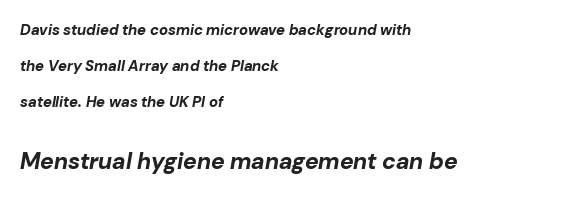
The image shows 23 px bold type, italic (leaning right); set left-aligned, loose line spacing (2.39x), normal letter spacing, not underlined; the second (bottom) block is 1.53x larger.
